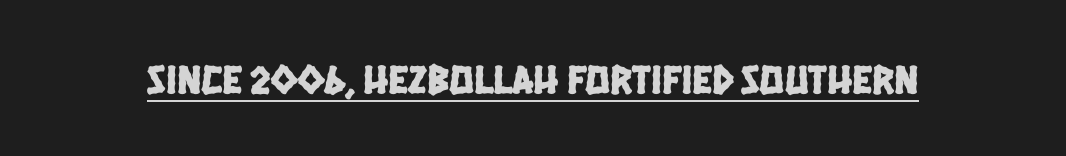
The image shows 41 px condensed sans-serif type; set normal letter spacing, underlined; low stroke contrast and a large x-height.
